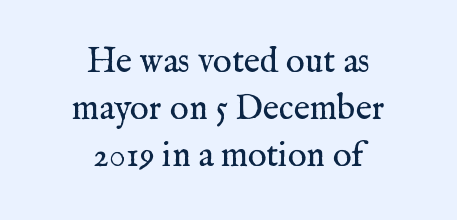
{"serif": "yes", "italic": "no", "bold": "no", "weight": "regular", "width": "normal", "stroke_contrast": "medium", "x_height": "medium", "monospaced": "no", "underline": "no", "align": "center", "line_spacing": "normal", "line_spacing_ratio": 1.35, "letter_spacing": "normal", "letter_spacing_em": 0.0, "glyph_px": 35}
